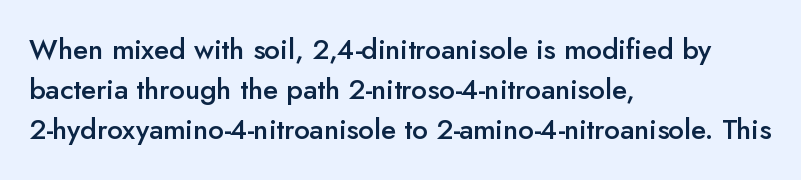
Q: Is the text bold? A: Semi-bold.
Q: Is the text italic (slanted)? A: No, it is upright.
Q: Is the typeface a serif or a sans-serif typeface? A: Sans-serif.
Q: Is the text underlined? A: No.
Q: How is the paragraph aligned? A: Left-aligned.
Q: Is the spacing between letters normal or unusually wide? A: Normal.
Q: Is the spacing between lines tight, normal or loose? A: Normal.
Q: Width (condensed, normal, or wide)? A: Normal.
Q: Stroke contrast? A: Low.
Q: x-height? A: Small.
Q: Monospaced? A: No.
